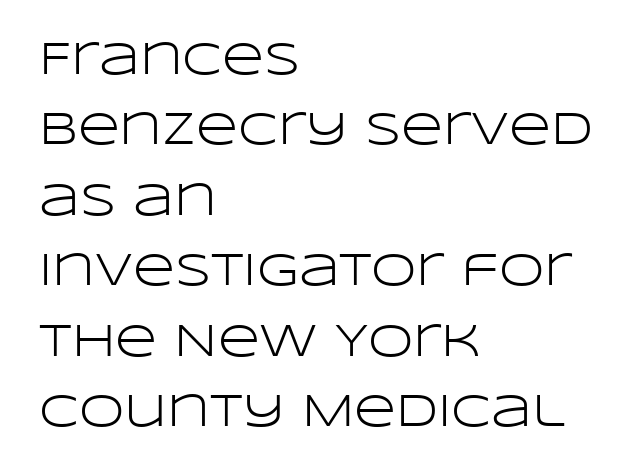
Q: Is the text bold? A: No.
Q: Is the text italic (slanted)? A: No, it is upright.
Q: Is the typeface a serif or a sans-serif typeface? A: Sans-serif.
Q: Is the text underlined? A: No.
Q: How is the paragraph aligned? A: Left-aligned.
Q: Is the spacing between letters normal or unusually wide? A: Normal.
Q: Is the spacing between lines tight, normal or loose? A: Normal.
Q: Width (condensed, normal, or wide)? A: Wide.
Q: Stroke contrast? A: Low.
Q: x-height? A: Large.
Q: Monospaced? A: No.
